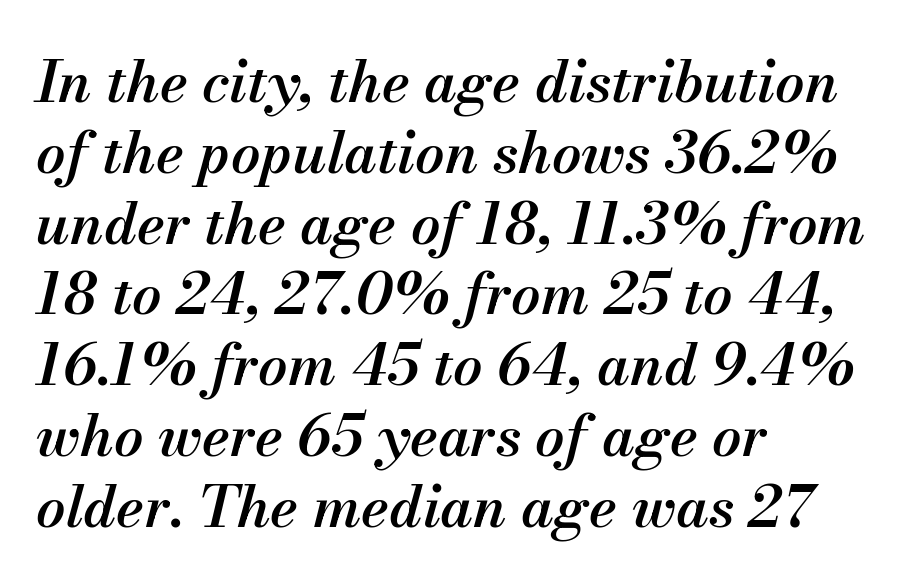
{"italic": "yes", "lean": "right", "slant_degrees": 13, "bold": "semi", "weight": "semibold", "width": "normal", "stroke_contrast": "medium", "x_height": "small", "monospaced": "no", "underline": "no", "align": "left", "line_spacing_ratio": 1.22, "letter_spacing": "normal", "letter_spacing_em": 0.0, "glyph_px": 58}
